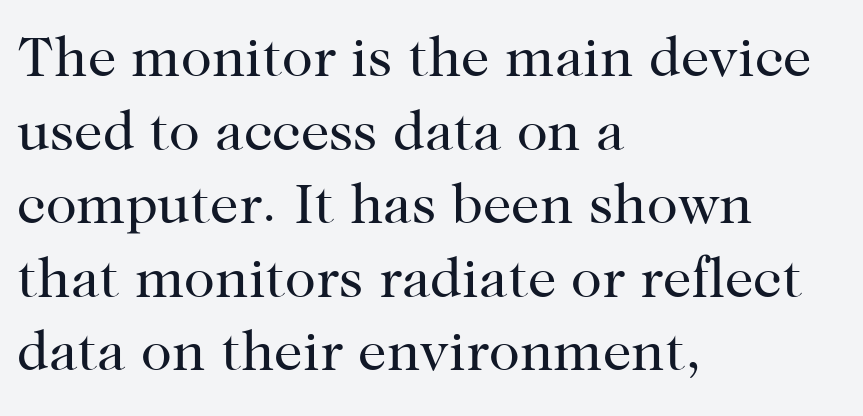
{"serif": "yes", "italic": "no", "bold": "no", "weight": "regular", "width": "normal", "stroke_contrast": "high", "x_height": "medium", "monospaced": "no", "underline": "no", "align": "left", "line_spacing": "normal", "line_spacing_ratio": 1.29, "letter_spacing": "normal", "letter_spacing_em": 0.0, "glyph_px": 57}
